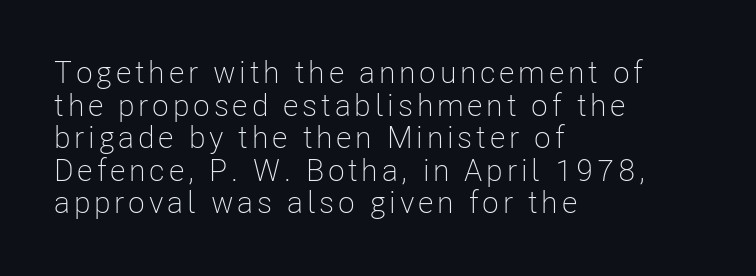
Q: Is the text bold? A: No.
Q: Is the text italic (slanted)? A: No, it is upright.
Q: Is the typeface a serif or a sans-serif typeface? A: Sans-serif.
Q: Is the text underlined? A: No.
Q: How is the paragraph aligned? A: Left-aligned.
Q: Is the spacing between lines tight, normal or loose? A: Tight.
Q: Width (condensed, normal, or wide)? A: Condensed.
Q: Stroke contrast? A: Low.
Q: x-height? A: Medium.
Q: Monospaced? A: No.
